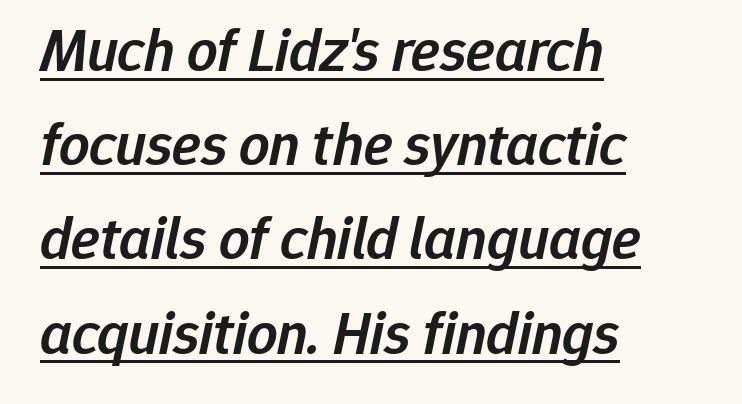
Normally led — the rows are evenly, conventionally spaced. Each letter keeps its own natural width here, so spacing adapts to shape. Emphasis is given by a line drawn under the lettering. Its strokes are somewhat broadened, the hallmark of semibold type. The axis of the letterforms is tilted away from vertical. In terms of letterspacing, this is plain default setting.
